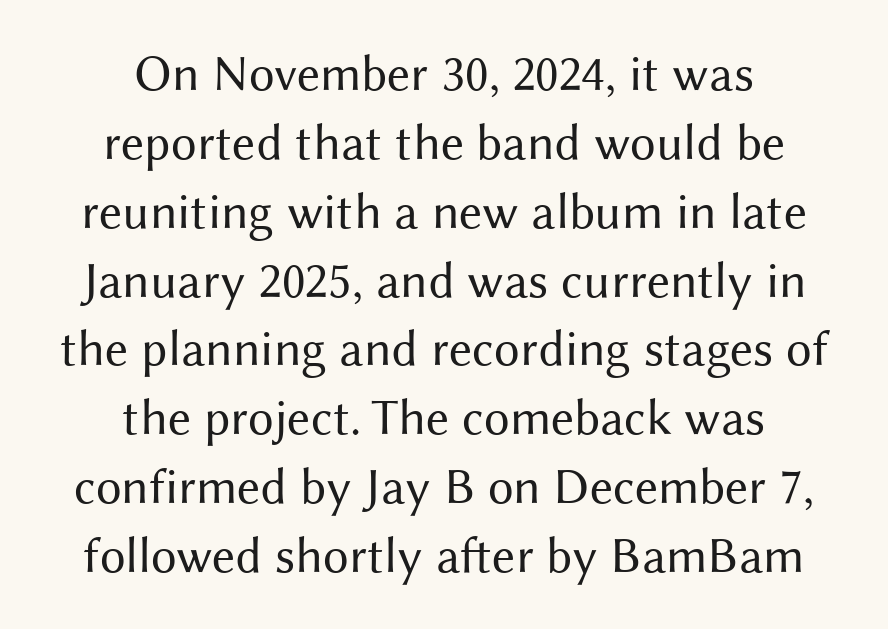
{"serif": "no", "italic": "no", "bold": "no", "weight": "regular", "width": "normal", "stroke_contrast": "medium", "x_height": "medium", "monospaced": "no", "underline": "no", "align": "center", "line_spacing": "normal", "line_spacing_ratio": 1.35, "letter_spacing": "normal", "letter_spacing_em": 0.0, "glyph_px": 51}
